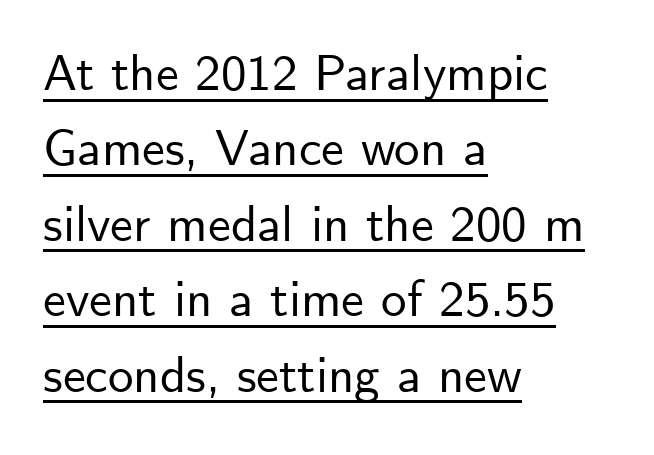
Q: Is the text italic (slanted)? A: No, it is upright.
Q: Is the typeface a serif or a sans-serif typeface? A: Sans-serif.
Q: Is the text underlined? A: Yes.
Q: How is the paragraph aligned? A: Left-aligned.
Q: Is the spacing between letters normal or unusually wide? A: Normal.
Q: Is the spacing between lines tight, normal or loose? A: Normal.
Q: Width (condensed, normal, or wide)? A: Normal.
Q: Stroke contrast? A: Low.
Q: x-height? A: Small.
Q: Monospaced? A: No.
